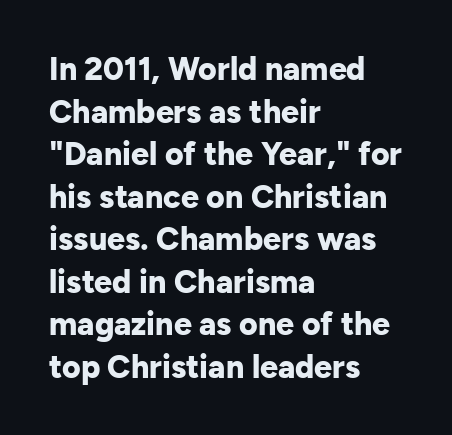
Q: Is the text bold? A: Yes.
Q: Is the text italic (slanted)? A: No, it is upright.
Q: Is the typeface a serif or a sans-serif typeface? A: Sans-serif.
Q: Is the text underlined? A: No.
Q: How is the paragraph aligned? A: Left-aligned.
Q: Is the spacing between letters normal or unusually wide? A: Normal.
Q: Is the spacing between lines tight, normal or loose? A: Normal.
Q: Width (condensed, normal, or wide)? A: Normal.
Q: Stroke contrast? A: Low.
Q: x-height? A: Medium.
Q: Monospaced? A: No.
